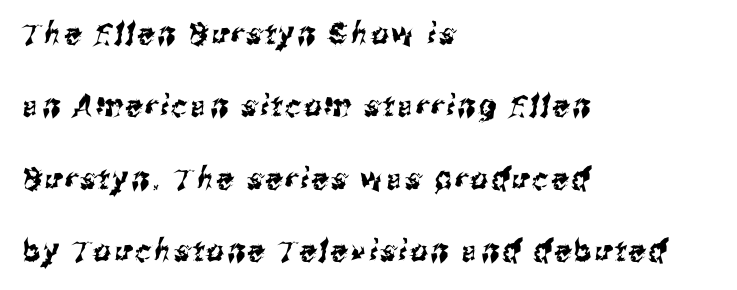
{"serif": "no", "width": "condensed", "stroke_contrast": "medium", "x_height": "medium", "monospaced": "no", "underline": "no", "align": "left", "line_spacing": "loose", "line_spacing_ratio": 2.41, "glyph_px": 30}
